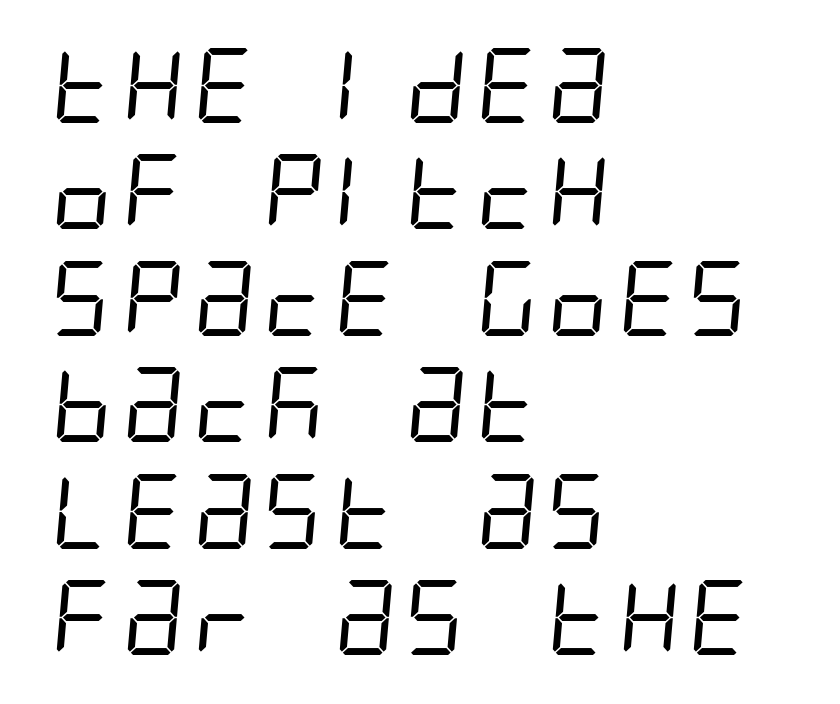
Students, observe: this is what conventionally led text looks like. Grotesque or geometric, the face here clearly has no serifs. A clean baseline with only descenders dipping below it. Default kerning and tracking; the words read as compact shapes. The font sits on the lighter half of the weight spectrum, regular included.
